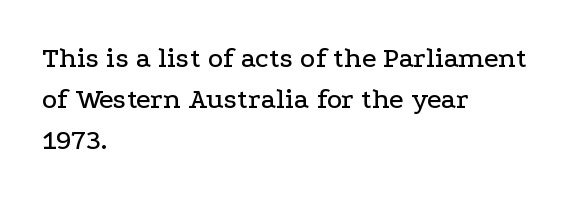
A typesetter would call this leading conventional body-copy spacing. Serifs: yes, visible at the terminals of the letterforms. These lines keep a tight, regular rhythm from letter to letter. The string is rendered with underlining switched off. This is the regular roman posture of the typeface.
